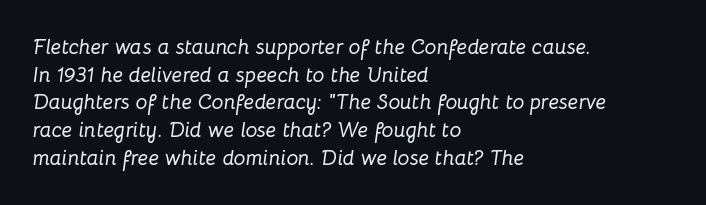
The image shows 21 px text type, italic (leaning right); set left-aligned, normal line spacing (1.32x), normal letter spacing, not underlined.
